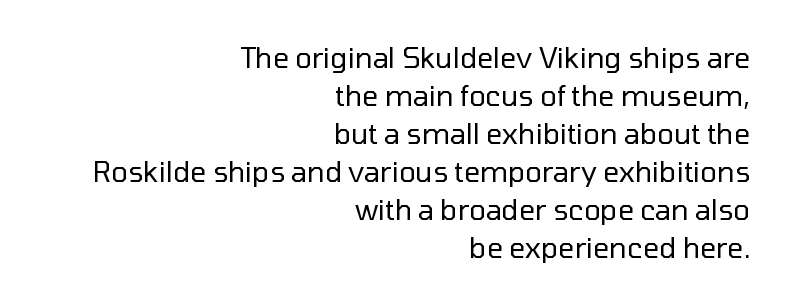
{"serif": "no", "italic": "no", "bold": "no", "weight": "regular", "width": "normal", "stroke_contrast": "low", "x_height": "medium", "monospaced": "no", "underline": "no", "align": "right", "line_spacing": "normal", "line_spacing_ratio": 1.36, "letter_spacing": "normal", "letter_spacing_em": 0.0, "glyph_px": 28}
